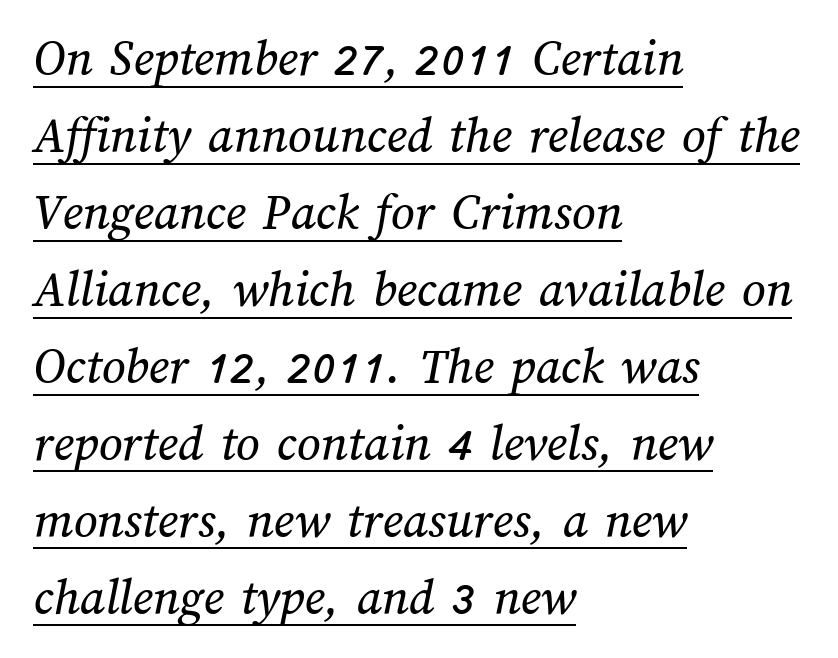
The image shows 52 px text type; set left-aligned, normal line spacing (1.48x), normal letter spacing, underlined; medium stroke contrast and a medium x-height.
